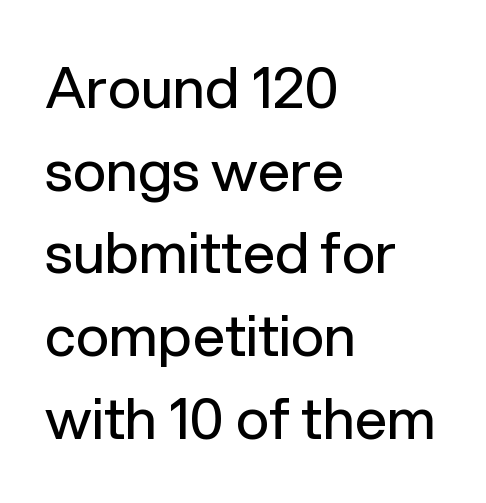
The image shows 57 px regular-weight sans-serif type, upright; set left-aligned, normal line spacing (1.45x), normal letter spacing, not underlined; low stroke contrast and a medium x-height.
